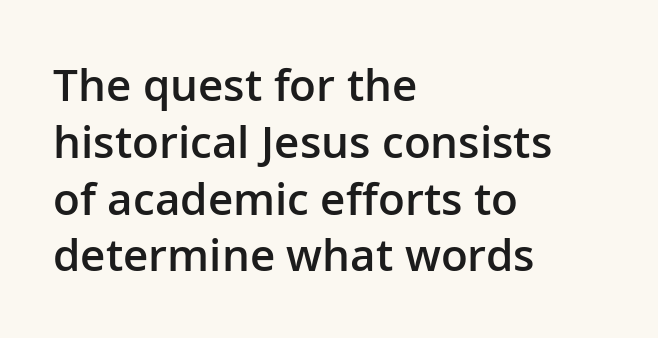
The image shows 44 px semibold sans-serif type, upright; set left-aligned, normal line spacing (1.29x), normal letter spacing, not underlined; low stroke contrast and a medium x-height.
